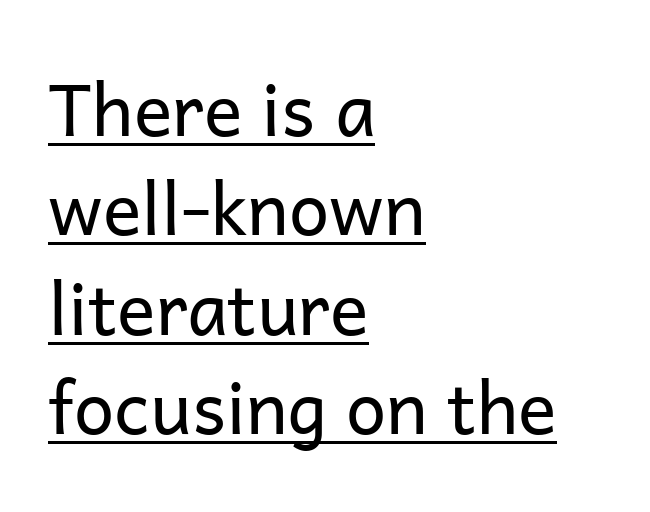
The image shows 72 px regular-weight sans-serif type, upright; set left-aligned, normal line spacing (1.38x), normal letter spacing, underlined; low stroke contrast and a medium x-height.
